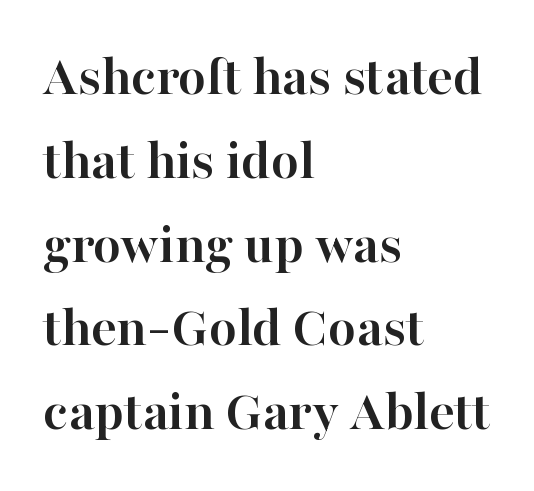
{"serif": "yes", "italic": "no", "bold": "yes", "weight": "semibold", "width": "normal", "stroke_contrast": "high", "x_height": "medium", "monospaced": "no", "underline": "no", "align": "left", "line_spacing": "normal", "line_spacing_ratio": 1.47, "letter_spacing": "normal", "letter_spacing_em": 0.0, "glyph_px": 57}
